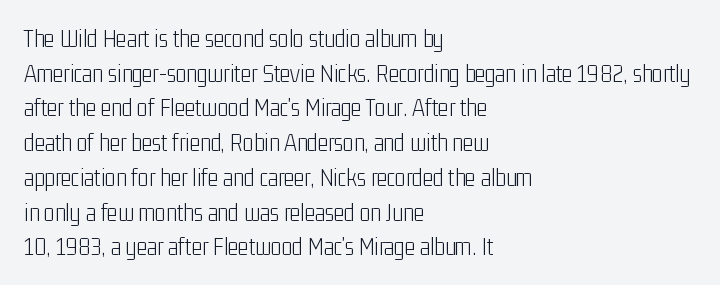
Q: Is the text bold? A: No.
Q: Is the text italic (slanted)? A: No, it is upright.
Q: Is the text underlined? A: No.
Q: How is the paragraph aligned? A: Left-aligned.
Q: Is the spacing between letters normal or unusually wide? A: Normal.
Q: Is the spacing between lines tight, normal or loose? A: Normal.
